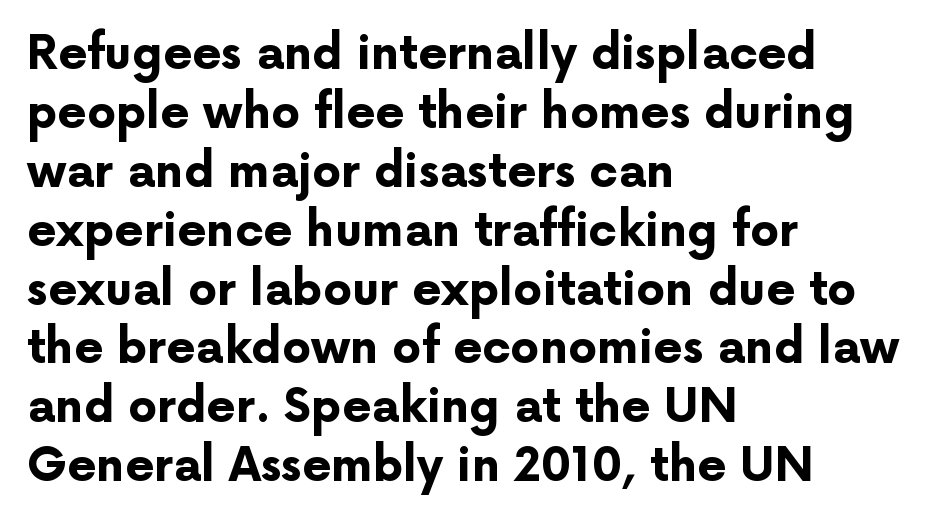
Q: Is the text bold? A: Yes.
Q: Is the text italic (slanted)? A: No, it is upright.
Q: Is the typeface a serif or a sans-serif typeface? A: Sans-serif.
Q: Is the text underlined? A: No.
Q: How is the paragraph aligned? A: Left-aligned.
Q: Is the spacing between letters normal or unusually wide? A: Normal.
Q: Is the spacing between lines tight, normal or loose? A: Normal.
Q: Width (condensed, normal, or wide)? A: Normal.
Q: Stroke contrast? A: Low.
Q: x-height? A: Medium.
Q: Monospaced? A: No.
